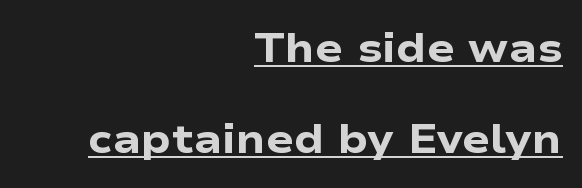
The image shows 41 px heavy, wide sans-serif type, upright; set right-aligned, loose line spacing (2.21x), normal letter spacing, underlined; low stroke contrast and a medium x-height.
